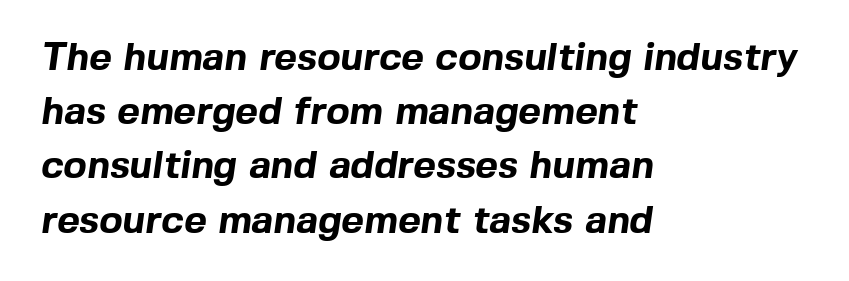
No extra tracking has been applied to these lines. Interline gaps are of average width in this sample. Think of a printed novel: that variable character pitch is what you see here. The glyphs have the mass of a bold cut. Stroke terminals: plain, sans-serif.
